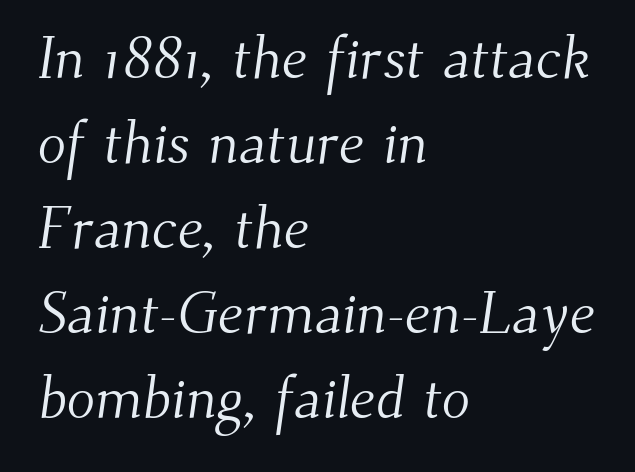
{"serif": "yes", "bold": "no", "weight": "light", "width": "normal", "stroke_contrast": "medium", "x_height": "small", "monospaced": "no", "underline": "no", "align": "left", "line_spacing": "normal", "line_spacing_ratio": 1.44, "letter_spacing": "normal", "letter_spacing_em": 0.0, "glyph_px": 59}
